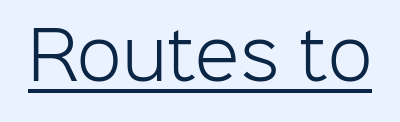
{"serif": "no", "italic": "no", "bold": "no", "weight": "light", "width": "normal", "stroke_contrast": "low", "x_height": "medium", "monospaced": "no", "underline": "yes", "letter_spacing": "normal", "letter_spacing_em": 0.0, "glyph_px": 65}
